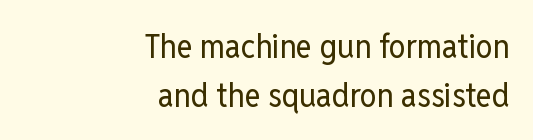
{"serif": "no", "italic": "no", "bold": "no", "weight": "regular", "width": "condensed", "stroke_contrast": "low", "x_height": "medium", "monospaced": "no", "underline": "no", "align": "right", "line_spacing": "normal", "line_spacing_ratio": 1.43, "letter_spacing": "normal", "letter_spacing_em": 0.0, "glyph_px": 34}
